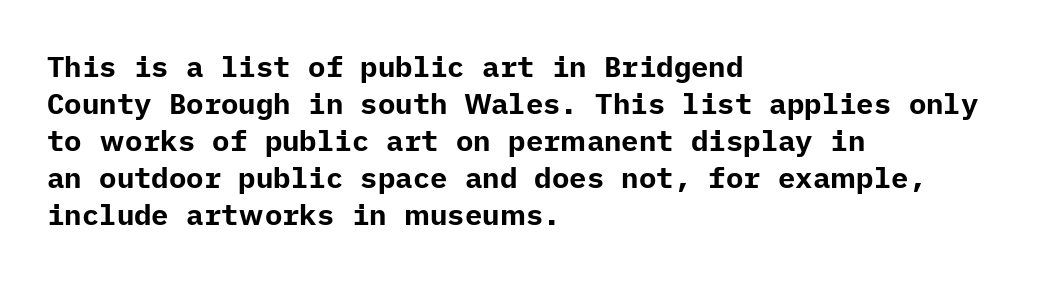
Q: Is the text bold? A: Yes.
Q: Is the text italic (slanted)? A: No, it is upright.
Q: Is the typeface a serif or a sans-serif typeface? A: Sans-serif.
Q: Is the text underlined? A: No.
Q: How is the paragraph aligned? A: Left-aligned.
Q: Is the spacing between letters normal or unusually wide? A: Normal.
Q: Is the spacing between lines tight, normal or loose? A: Normal.
Q: Width (condensed, normal, or wide)? A: Normal.
Q: Stroke contrast? A: Low.
Q: x-height? A: Medium.
